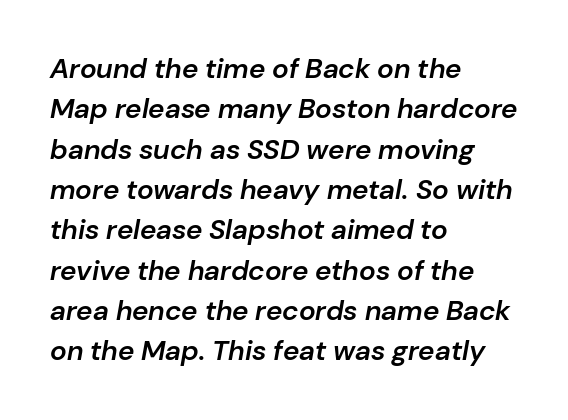
{"italic": "yes", "lean": "right", "slant_degrees": 10, "bold": "semi", "weight": "semibold", "width": "normal", "stroke_contrast": "low", "x_height": "medium", "monospaced": "no", "underline": "no", "align": "left", "line_spacing": "normal", "line_spacing_ratio": 1.44, "letter_spacing": "normal", "letter_spacing_em": 0.0, "glyph_px": 28}
